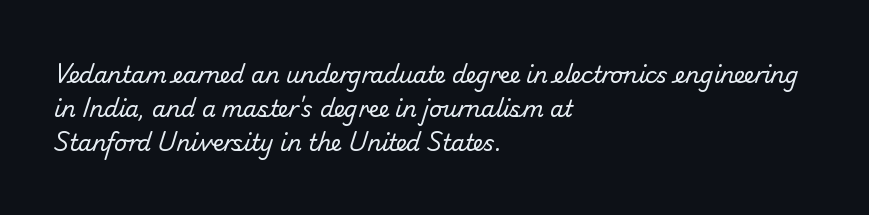
Q: Is the text bold? A: No.
Q: Is the text underlined? A: No.
Q: How is the paragraph aligned? A: Left-aligned.
Q: Is the spacing between letters normal or unusually wide? A: Normal.
Q: Is the spacing between lines tight, normal or loose? A: Normal.
